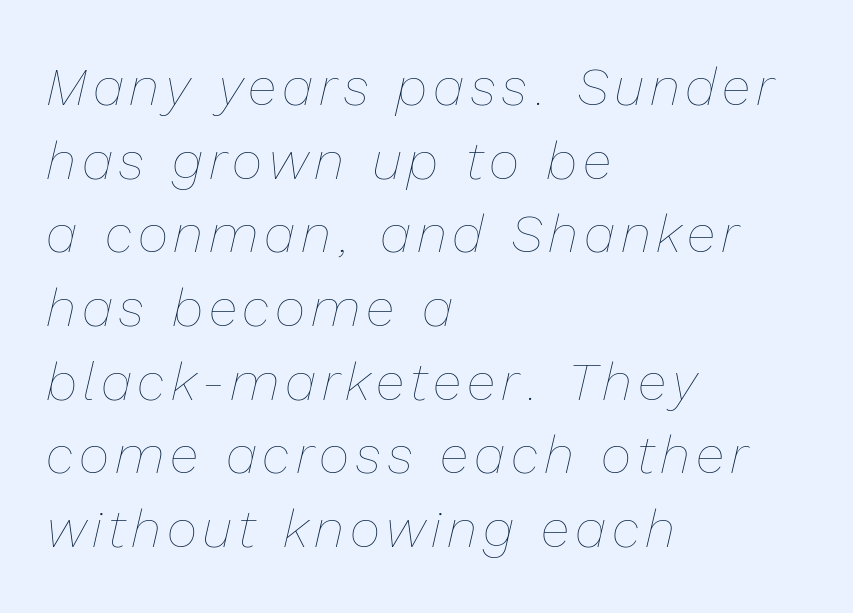
The passage shown is typed in a proportional face where columns would drift. Is the block centered? No — it sits flush against the left margin. The face used here has a pronounced slope to its letters. A clean baseline with only descenders dipping below it. No letter is thick-stroked: the sample isn't bold. A normal amount of white space separates one row of letters from the next.
